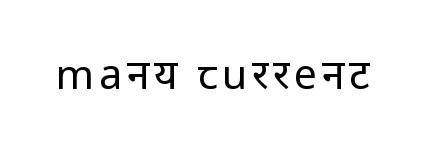
{"serif": "no", "italic": "no", "bold": "no", "weight": "regular", "width": "condensed", "stroke_contrast": "low", "x_height": "large", "monospaced": "no", "underline": "no", "glyph_px": 41}
